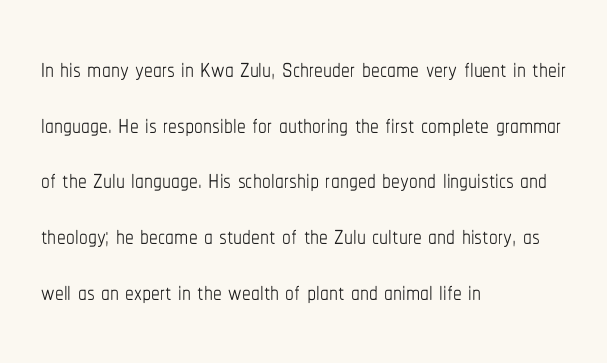
{"italic": "no", "bold": "no", "weight": "thin", "width": "condensed", "stroke_contrast": "low", "x_height": "medium", "monospaced": "no", "underline": "no", "align": "left", "line_spacing": "normal", "line_spacing_ratio": 1.59, "letter_spacing": "normal", "letter_spacing_em": 0.0, "glyph_px": 35}
